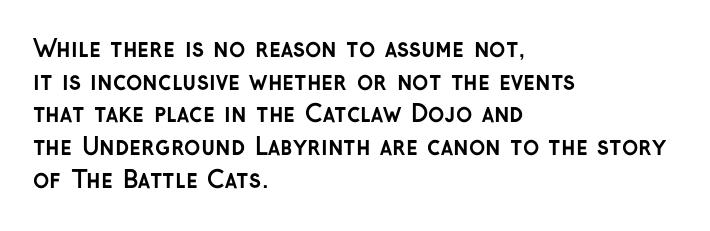
Q: Is the text bold? A: Yes.
Q: Is the text italic (slanted)? A: No, it is upright.
Q: Is the text underlined? A: No.
Q: How is the paragraph aligned? A: Left-aligned.
Q: Is the spacing between letters normal or unusually wide? A: Normal.
Q: Is the spacing between lines tight, normal or loose? A: Normal.
